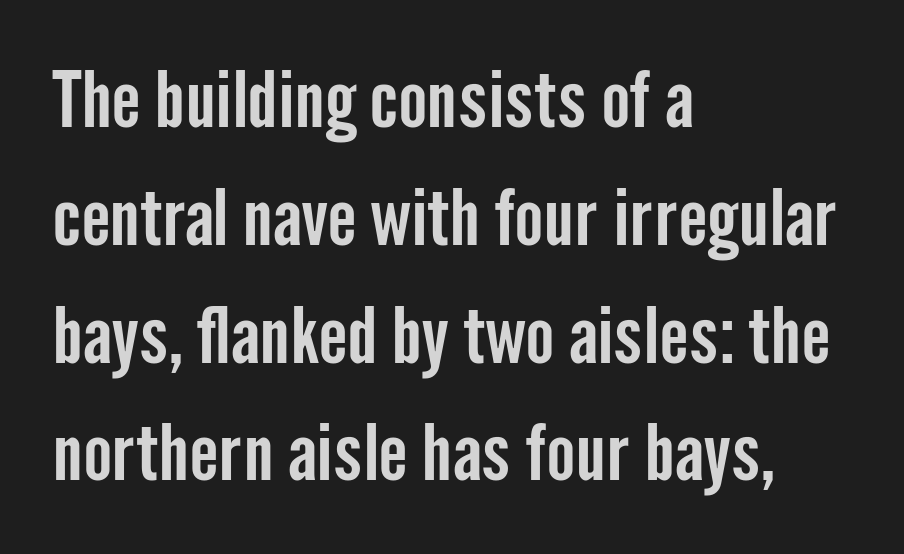
{"serif": "no", "italic": "no", "width": "condensed", "stroke_contrast": "low", "x_height": "medium", "monospaced": "no", "underline": "no", "align": "left", "line_spacing": "normal", "line_spacing_ratio": 1.51, "letter_spacing": "normal", "letter_spacing_em": 0.0, "glyph_px": 78}
